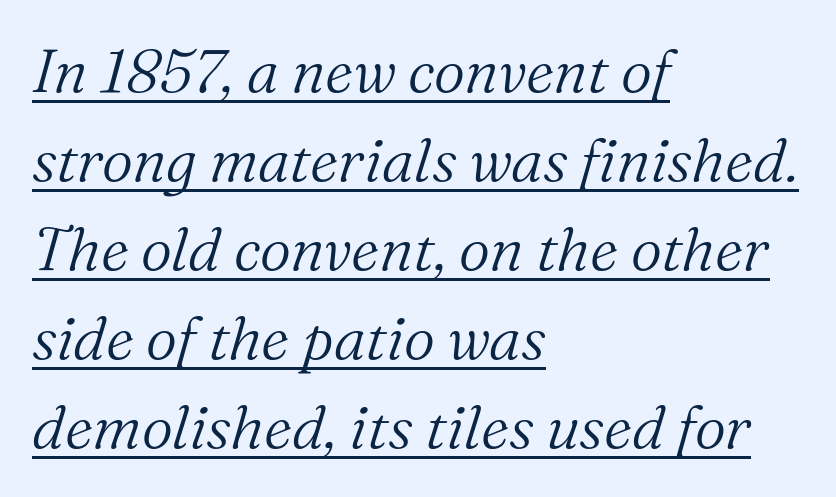
Looks like regular typesetting: each glyph gets only the width it needs. What stands out about the letter spacing? Nothing — it is the standard amount. Stems and bowls with no extra thickness — not bold. Where is the straight margin? On the left. An italicized treatment has been applied to the whole sample. Serif or sans? Serif — the stroke terminals have little feet.
